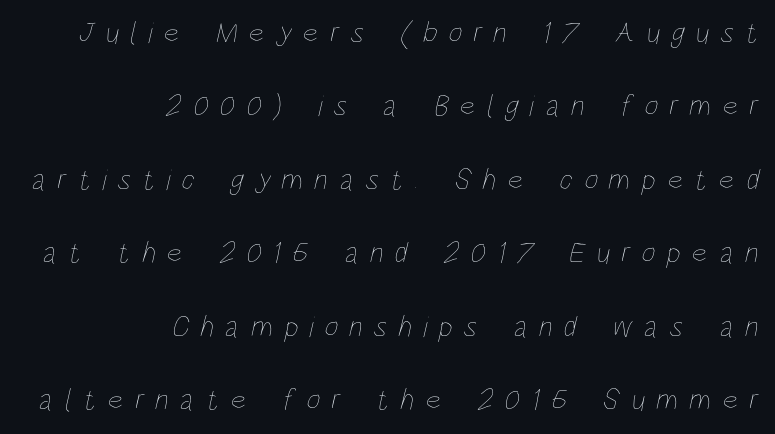
Q: Is the text bold? A: No.
Q: Is the text underlined? A: No.
Q: How is the paragraph aligned? A: Right-aligned.
Q: Is the spacing between letters normal or unusually wide? A: Unusually wide.
Q: Is the spacing between lines tight, normal or loose? A: Loose.
Q: Width (condensed, normal, or wide)? A: Condensed.
Q: Stroke contrast? A: Low.
Q: x-height? A: Large.
Q: Monospaced? A: No.
